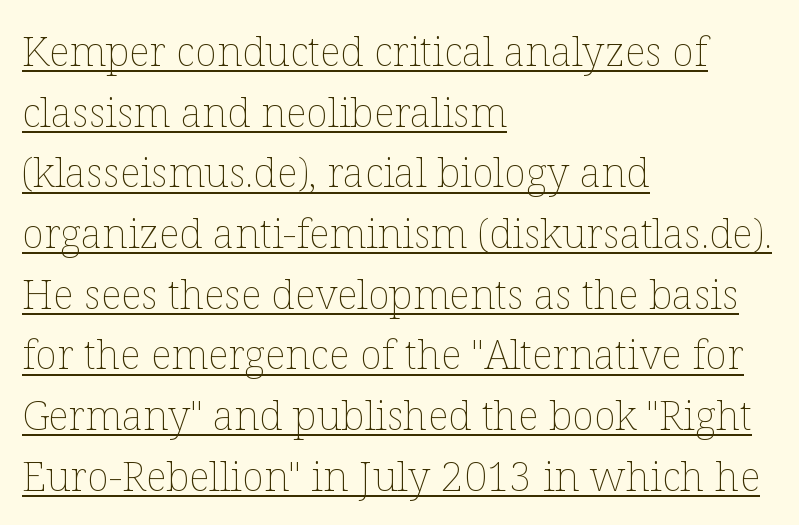
The typesetter has applied underlining to the passage shown. The cut favours lightness, reaching ordinary text weight at its darkest. The axis of the letterforms is exactly vertical. Default kerning and tracking; the words read as compact shapes. The passage shown stacks its lines at a standard gap. The passage shown is typed in a proportional face where columns would drift.
